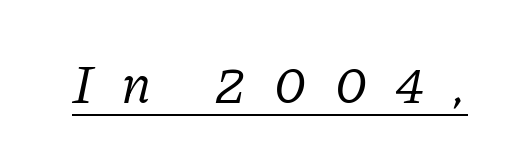
Q: Is the text bold? A: No.
Q: Is the text italic (slanted)? A: Yes, it leans right by about 11 degrees.
Q: Is the typeface a serif or a sans-serif typeface? A: Serif.
Q: Is the text underlined? A: Yes.
Q: Is the spacing between letters normal or unusually wide? A: Unusually wide.
Q: Width (condensed, normal, or wide)? A: Normal.
Q: Stroke contrast? A: Low.
Q: x-height? A: Medium.
Q: Monospaced? A: No.
